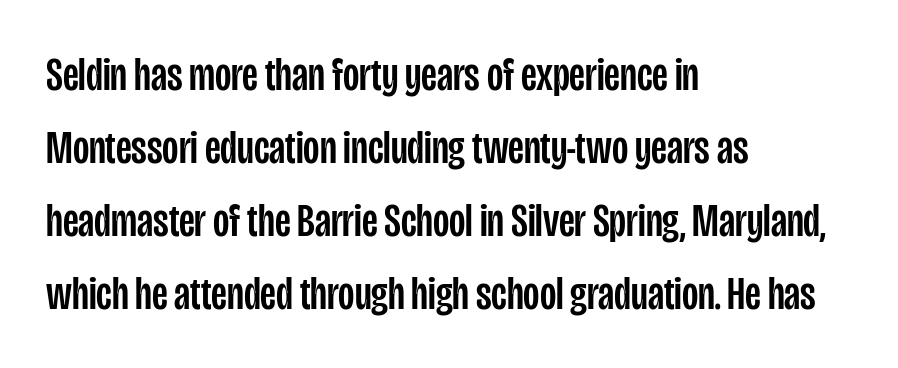
The image shows 47 px condensed sans-serif type, upright; set left-aligned, normal line spacing (1.55x), normal letter spacing, not underlined; low stroke contrast and a large x-height.
